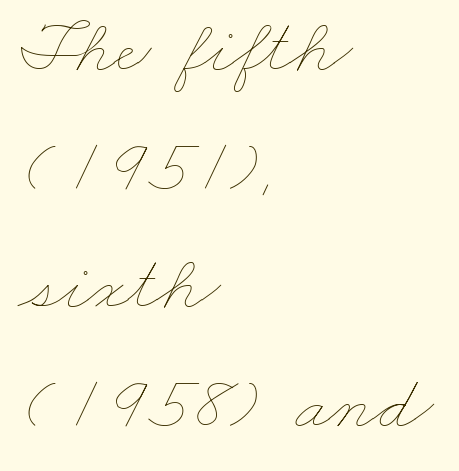
The image shows 78 px thin, wide type; set left-aligned, normal line spacing (1.52x), normal letter spacing, not underlined; low stroke contrast and a small x-height.
